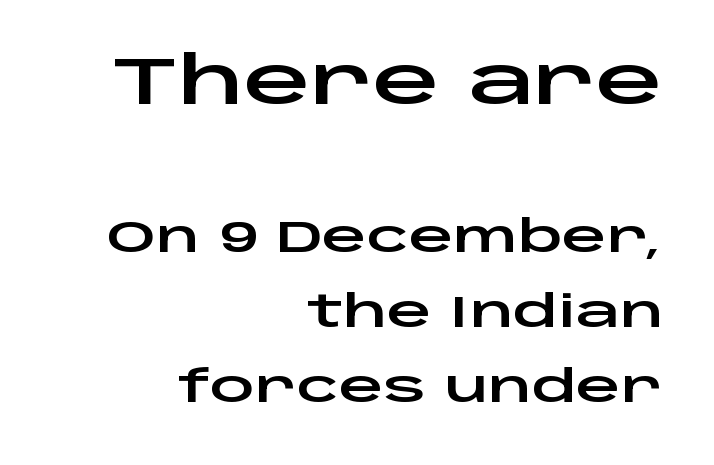
Q: Is the text italic (slanted)? A: No, it is upright.
Q: Is the typeface a serif or a sans-serif typeface? A: Sans-serif.
Q: Is the text underlined? A: No.
Q: How is the paragraph aligned? A: Right-aligned.
Q: Is the spacing between letters normal or unusually wide? A: Normal.
Q: Which block of text is set in a larger size, the first (top) or the second (bottom)? A: The first (top) one.
Q: Width (condensed, normal, or wide)? A: Wide.
Q: Stroke contrast? A: Low.
Q: x-height? A: Large.
Q: Monospaced? A: No.
